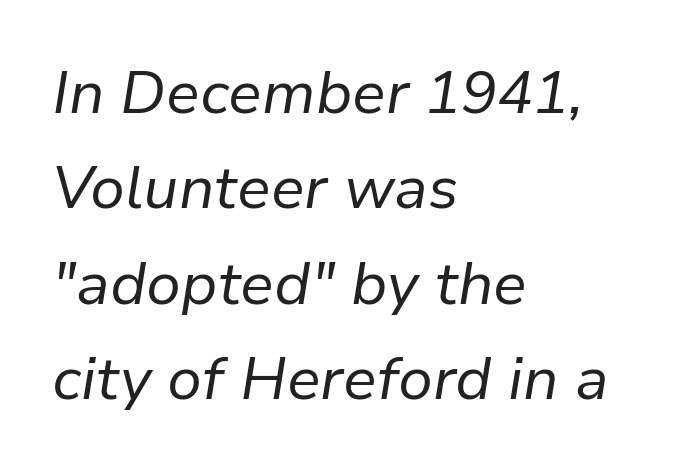
The passage shown leans; its letterforms are oblique. If you measured baseline to baseline, you'd find a middling distance. This reads as an unemphasized weight, regular at the heaviest. Honestly, the letter spacing is just normal — you wouldn't notice it.
